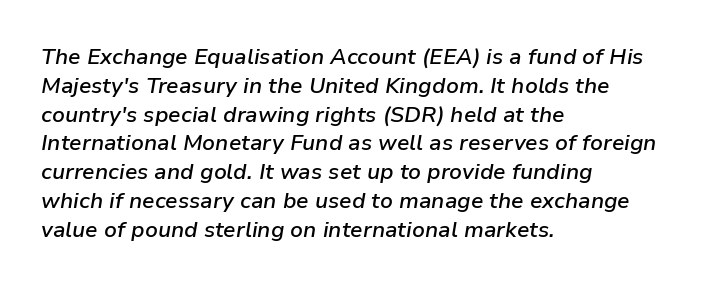
{"italic": "yes", "lean": "right", "slant_degrees": 9, "bold": "semi", "underline": "no", "align": "left", "line_spacing": "normal", "line_spacing_ratio": 1.31, "letter_spacing": "normal", "letter_spacing_em": 0.0, "glyph_px": 22}
